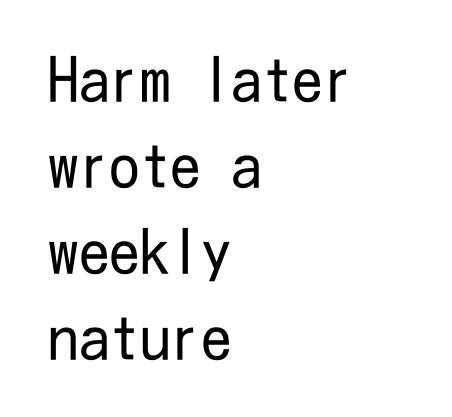
Characters remain perfectly vertical along every line. If you drew a ruler down the left edge, every line would touch it. The face looks like a standard text weight, possibly lighter. The zone under the glyphs is completely vacant.
